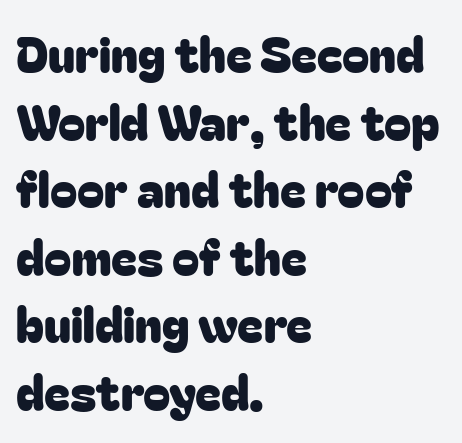
Q: Is the text italic (slanted)? A: No, it is upright.
Q: Is the typeface a serif or a sans-serif typeface? A: Sans-serif.
Q: Is the text underlined? A: No.
Q: How is the paragraph aligned? A: Left-aligned.
Q: Is the spacing between letters normal or unusually wide? A: Normal.
Q: Is the spacing between lines tight, normal or loose? A: Normal.
Q: Width (condensed, normal, or wide)? A: Normal.
Q: Stroke contrast? A: Low.
Q: x-height? A: Medium.
Q: Monospaced? A: No.
